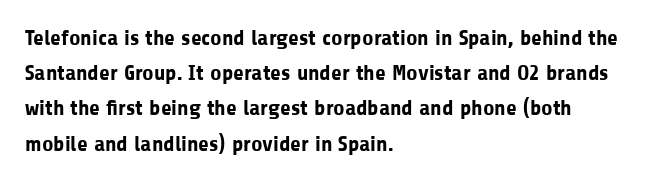
The image shows 22 px bold type, upright; set left-aligned, normal line spacing (1.6x), normal letter spacing, not underlined.
